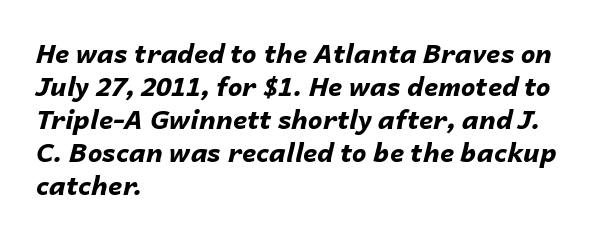
These lines are set flush left with a ragged right edge. Rows of type keep a routine distance in the vertical direction. You could call the tracking neutral — neither tight nor loose. Posture: slanted.
